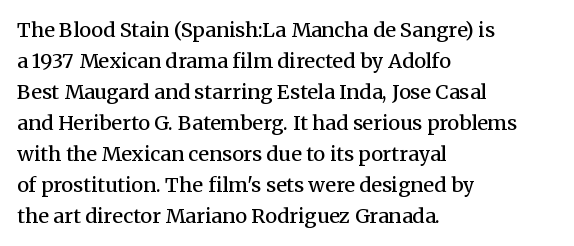
{"italic": "no", "bold": "semi", "underline": "no", "align": "left", "line_spacing": "normal", "line_spacing_ratio": 1.55, "letter_spacing": "normal", "letter_spacing_em": 0.0, "glyph_px": 20}
